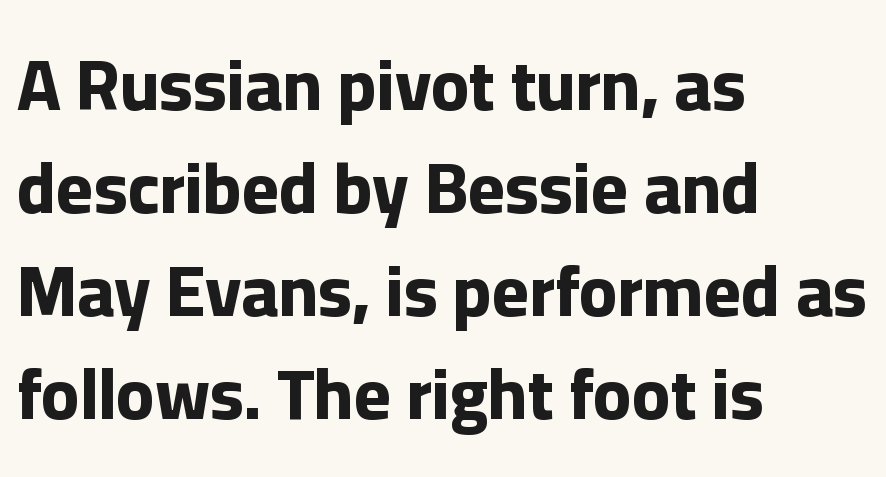
The face used here is proportionally spaced, like ordinary book or web type. The letterforms sit shoulder to shoulder at normal distance. The paragraph shown leans on its left margin. Designer's note — italics off, roman on. The space between consecutive lines is moderate. What weight is shown? A full bold with thick strokes.
